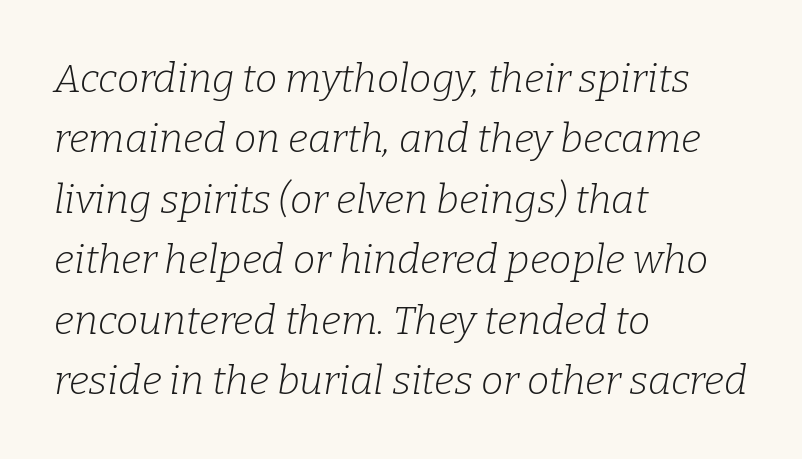
Q: Is the text bold? A: No.
Q: Is the text italic (slanted)? A: Yes, it leans right by about 9 degrees.
Q: Is the typeface a serif or a sans-serif typeface? A: Serif.
Q: Is the text underlined? A: No.
Q: How is the paragraph aligned? A: Left-aligned.
Q: Is the spacing between letters normal or unusually wide? A: Normal.
Q: Is the spacing between lines tight, normal or loose? A: Normal.
Q: Width (condensed, normal, or wide)? A: Normal.
Q: Stroke contrast? A: Low.
Q: x-height? A: Medium.
Q: Monospaced? A: No.
